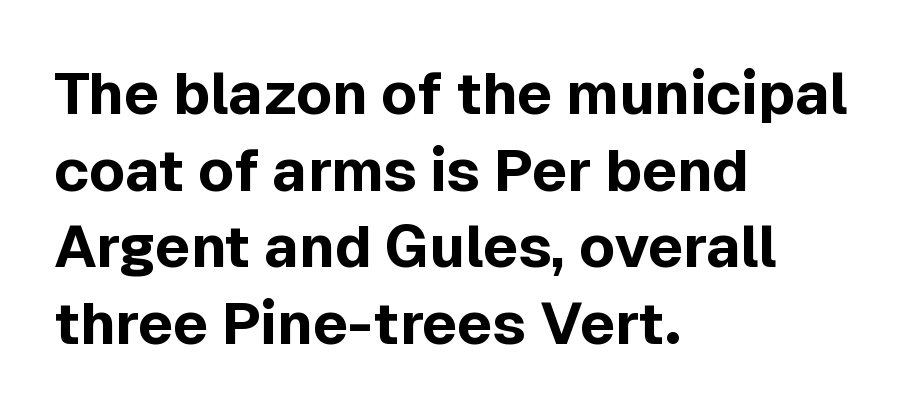
Q: Is the text bold? A: Yes.
Q: Is the text italic (slanted)? A: No, it is upright.
Q: Is the typeface a serif or a sans-serif typeface? A: Sans-serif.
Q: Is the text underlined? A: No.
Q: How is the paragraph aligned? A: Left-aligned.
Q: Is the spacing between letters normal or unusually wide? A: Normal.
Q: Is the spacing between lines tight, normal or loose? A: Normal.
Q: Width (condensed, normal, or wide)? A: Normal.
Q: x-height? A: Medium.
Q: Monospaced? A: No.
